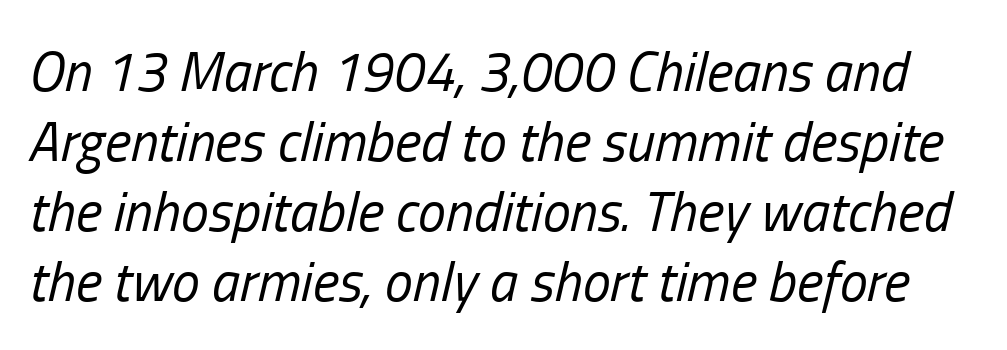
{"italic": "yes", "lean": "right", "slant_degrees": 13, "bold": "no", "weight": "regular", "width": "condensed", "stroke_contrast": "low", "x_height": "medium", "monospaced": "no", "underline": "no", "line_spacing": "normal", "line_spacing_ratio": 1.25, "letter_spacing": "normal", "letter_spacing_em": 0.0, "glyph_px": 56}
